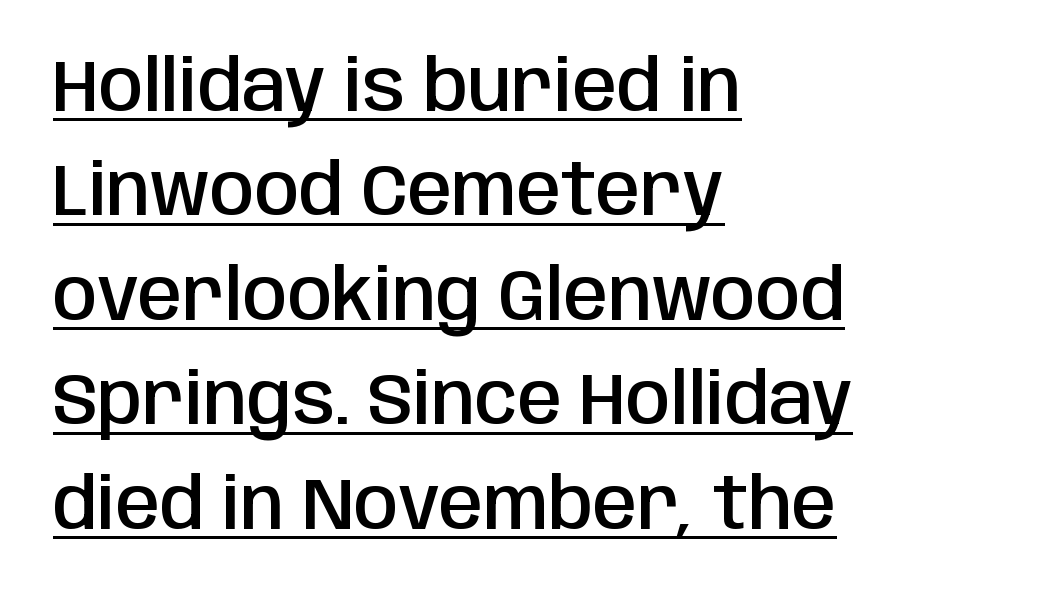
{"serif": "no", "italic": "no", "bold": "semi", "weight": "semibold", "width": "condensed", "stroke_contrast": "low", "x_height": "large", "monospaced": "no", "underline": "yes", "align": "left", "line_spacing": "normal", "line_spacing_ratio": 1.45, "letter_spacing": "normal", "letter_spacing_em": 0.0, "glyph_px": 72}
